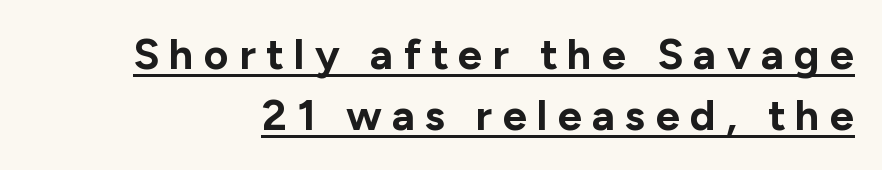
{"serif": "no", "italic": "no", "bold": "yes", "weight": "bold", "width": "normal", "stroke_contrast": "low", "x_height": "medium", "monospaced": "no", "underline": "yes", "line_spacing": "normal", "line_spacing_ratio": 1.43, "letter_spacing": "wide", "letter_spacing_em": 0.24, "glyph_px": 43}
